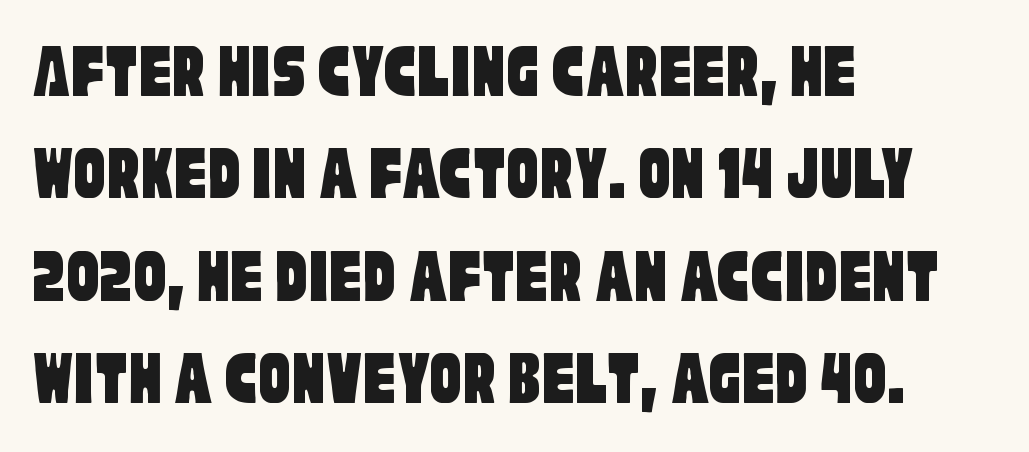
Q: Is the typeface a serif or a sans-serif typeface? A: Sans-serif.
Q: Is the text underlined? A: No.
Q: How is the paragraph aligned? A: Left-aligned.
Q: Is the spacing between letters normal or unusually wide? A: Normal.
Q: Is the spacing between lines tight, normal or loose? A: Normal.
Q: Width (condensed, normal, or wide)? A: Condensed.
Q: Stroke contrast? A: Low.
Q: x-height? A: Large.
Q: Monospaced? A: No.
